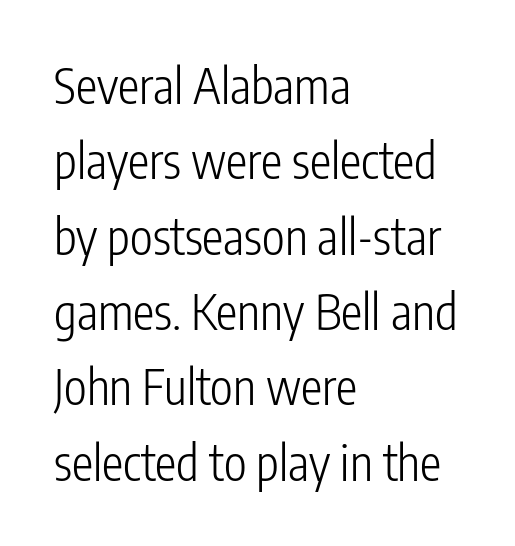
This rendering uses left alignment, leaving the right contour irregular. The type family on display is of the sans-serif kind. Lines of text with bare space underneath. Heaviness? Minimal to ordinary, like unemphasized prose.
